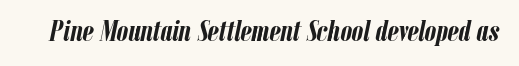
Observe the lean: these are italic letterforms. Honestly, there is no underline to notice here at all. You could not count columns in this text — the font is proportionally spaced. The glyphs have the mass of a bold cut. The tracking reads as untouched default to a designer's eye.
